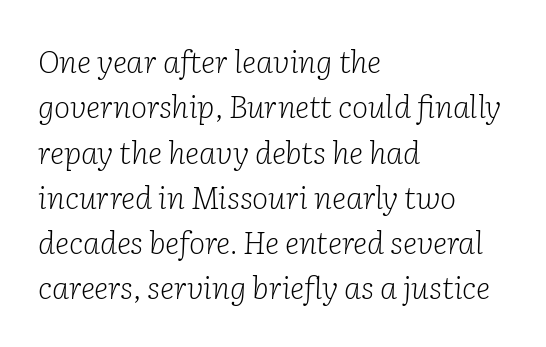
{"serif": "yes", "italic": "yes", "lean": "right", "slant_degrees": 2, "bold": "no", "weight": "light", "width": "normal", "stroke_contrast": "low", "x_height": "medium", "monospaced": "no", "underline": "no", "align": "left", "line_spacing": "normal", "line_spacing_ratio": 1.46, "letter_spacing": "normal", "letter_spacing_em": 0.0, "glyph_px": 31}
